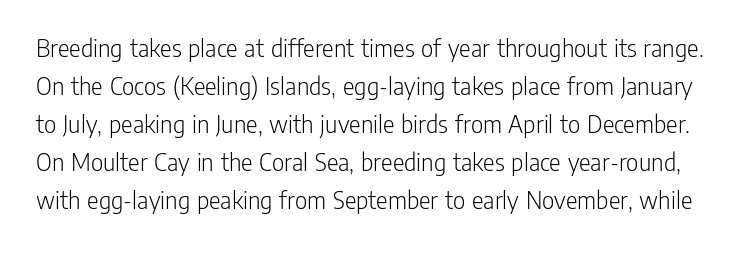
{"italic": "no", "bold": "no", "underline": "no", "line_spacing": "normal", "line_spacing_ratio": 1.41, "letter_spacing": "normal", "letter_spacing_em": 0.0, "glyph_px": 27}
